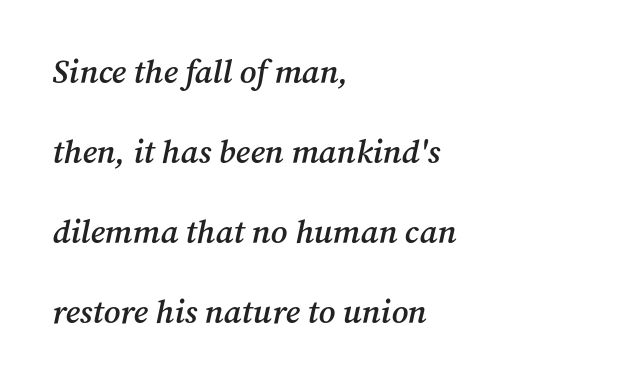
The image shows 33 px semibold serif type, italic (leaning right); set left-aligned, loose line spacing (2.42x), normal letter spacing, not underlined; medium stroke contrast and a medium x-height.
